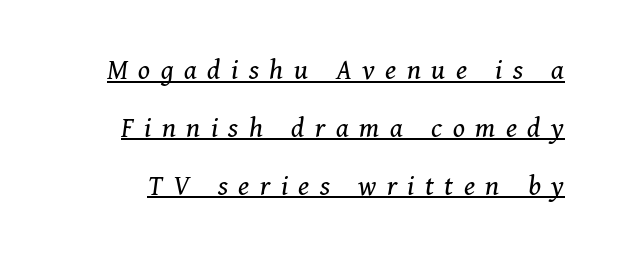
The image shows 30 px regular-weight serif type, italic (leaning right); set loose line spacing (1.93x), unusually wide letter spacing (+0.35 em), underlined; medium stroke contrast and a medium x-height.
